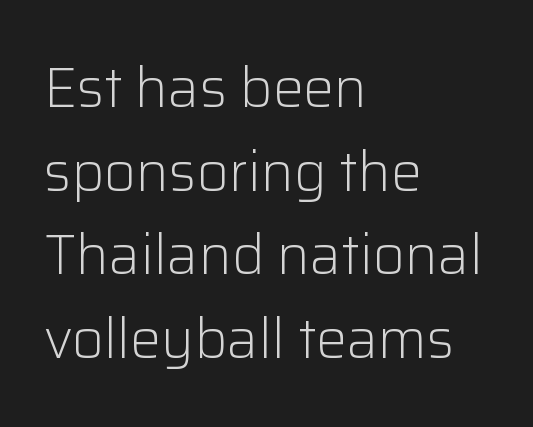
The image shows 55 px light sans-serif type, upright; set left-aligned, normal line spacing (1.52x), normal letter spacing, not underlined; low stroke contrast and a medium x-height.
